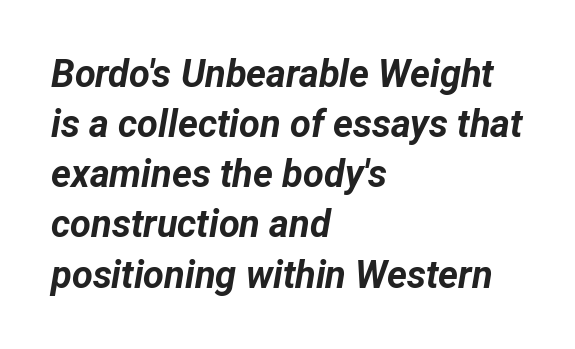
{"italic": "yes", "lean": "right", "slant_degrees": 12, "bold": "yes", "weight": "bold", "width": "normal", "stroke_contrast": "low", "x_height": "medium", "monospaced": "no", "underline": "no", "align": "left", "line_spacing": "normal", "line_spacing_ratio": 1.32, "letter_spacing": "normal", "letter_spacing_em": 0.0, "glyph_px": 38}
